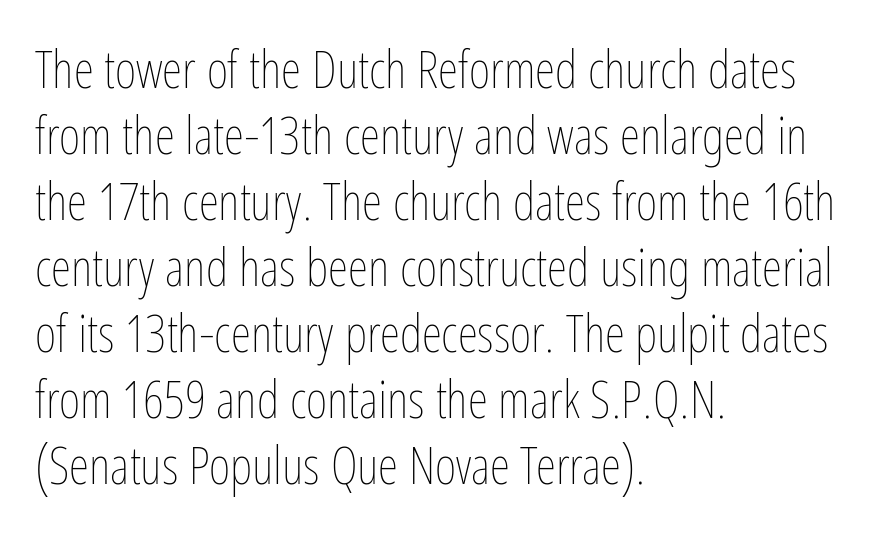
{"italic": "no", "bold": "no", "weight": "thin", "width": "condensed", "stroke_contrast": "low", "x_height": "medium", "monospaced": "no", "underline": "no", "align": "left", "line_spacing": "normal", "line_spacing_ratio": 1.27, "letter_spacing": "normal", "letter_spacing_em": 0.0, "glyph_px": 52}
